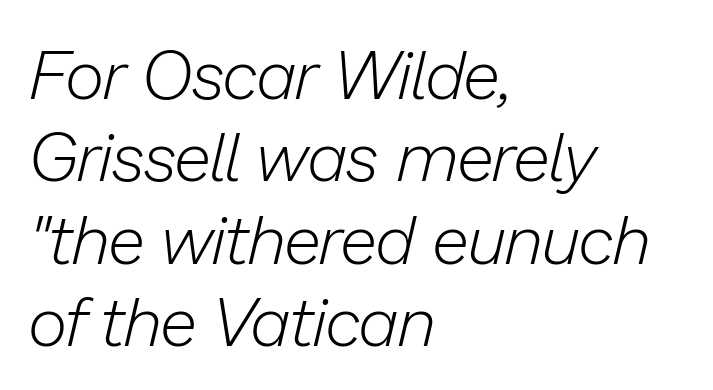
The image shows 68 px light type, italic (leaning right); set left-aligned, line spacing 1.21x, normal letter spacing, not underlined; low stroke contrast and a medium x-height.
